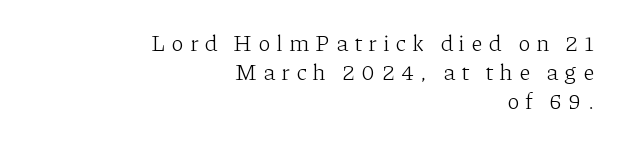
{"italic": "no", "bold": "no", "underline": "no", "align": "right", "line_spacing": "normal", "line_spacing_ratio": 1.27, "letter_spacing": "wide", "letter_spacing_em": 0.26, "glyph_px": 23}
